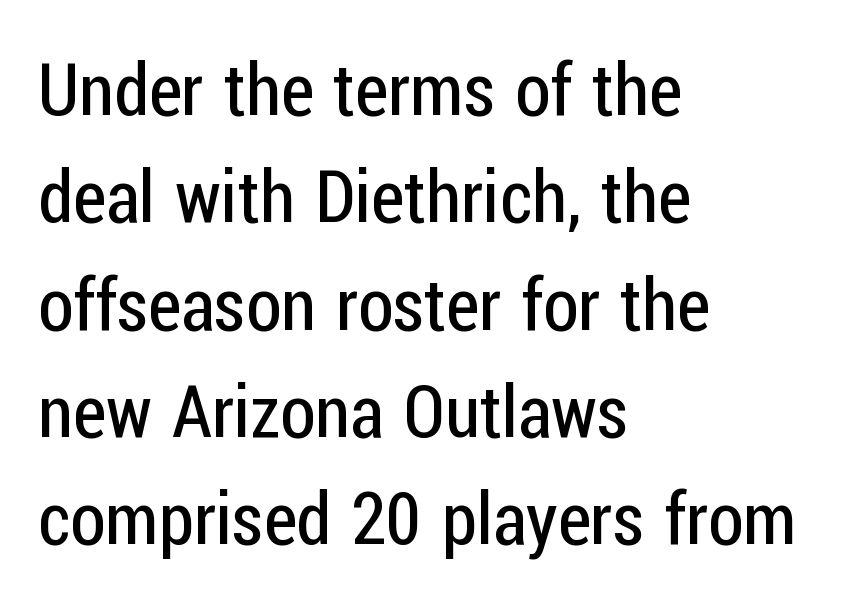
Q: Is the text bold? A: No.
Q: Is the text italic (slanted)? A: No, it is upright.
Q: Is the typeface a serif or a sans-serif typeface? A: Sans-serif.
Q: Is the text underlined? A: No.
Q: How is the paragraph aligned? A: Left-aligned.
Q: Is the spacing between letters normal or unusually wide? A: Normal.
Q: Is the spacing between lines tight, normal or loose? A: Normal.
Q: Width (condensed, normal, or wide)? A: Condensed.
Q: Stroke contrast? A: Low.
Q: x-height? A: Medium.
Q: Monospaced? A: No.
